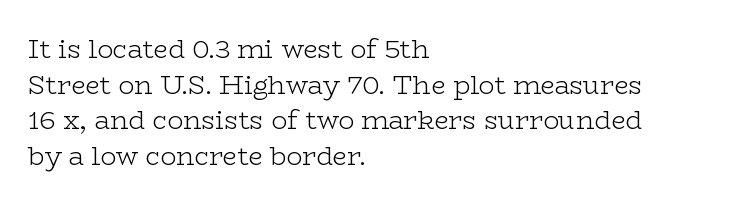
{"italic": "no", "bold": "no", "underline": "no", "align": "left", "line_spacing": "normal", "line_spacing_ratio": 1.37, "letter_spacing": "normal", "letter_spacing_em": 0.0, "glyph_px": 26}
